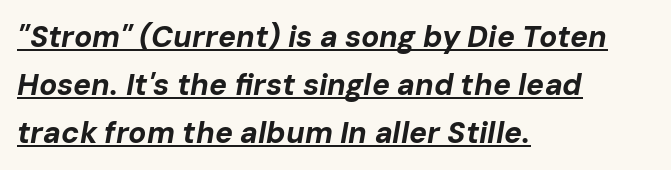
The image shows 30 px bold type, italic (leaning right); set left-aligned, normal line spacing (1.6x), normal letter spacing, underlined; low stroke contrast and a medium x-height.
